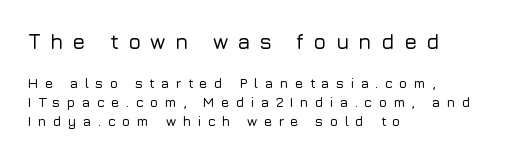
Q: Is the text italic (slanted)? A: No, it is upright.
Q: Is the text underlined? A: No.
Q: How is the paragraph aligned? A: Left-aligned.
Q: Is the spacing between letters normal or unusually wide? A: Unusually wide.
Q: Is the spacing between lines tight, normal or loose? A: Normal.
Q: Which block of text is set in a larger size, the first (top) or the second (bottom)? A: The first (top) one.
